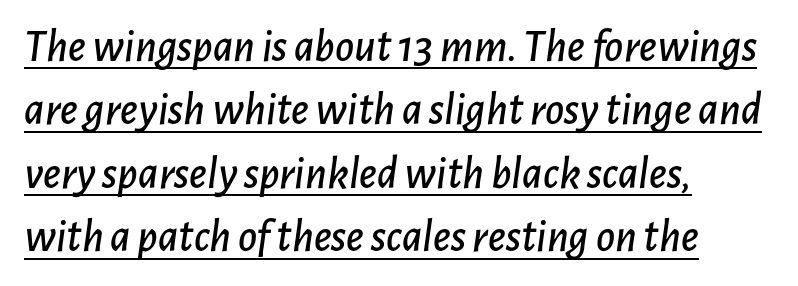
Caption: lettering with a line underneath. These lines sit exactly where default settings would place them. A typesetter would call this proportional, since set widths differ per character. The horizontal fit of the characters is conventional and even. Characters are canted at an angle relative to the baseline's perpendicular.
